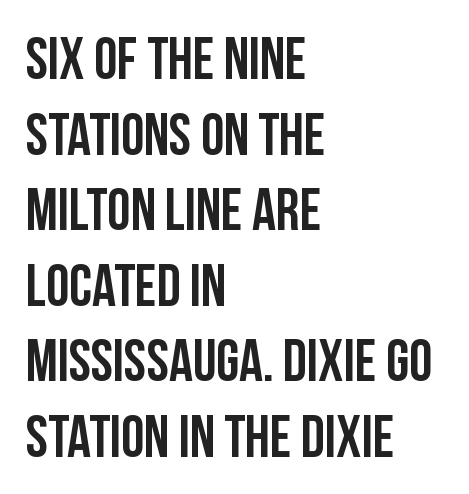
{"serif": "no", "italic": "no", "bold": "yes", "weight": "semibold", "width": "condensed", "stroke_contrast": "low", "x_height": "large", "monospaced": "no", "underline": "no", "align": "left", "line_spacing": "normal", "line_spacing_ratio": 1.28, "letter_spacing": "normal", "letter_spacing_em": 0.0, "glyph_px": 59}
